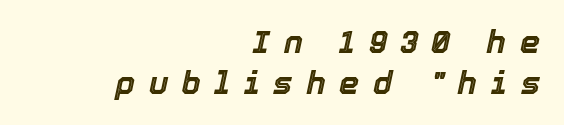
Leading: standard. The gap between lines stays unmarked. Someone cranked the tracking dial way up on this one. A typesetter would call this proportional, since set widths differ per character. When letters slant like this, we call the style italic.
